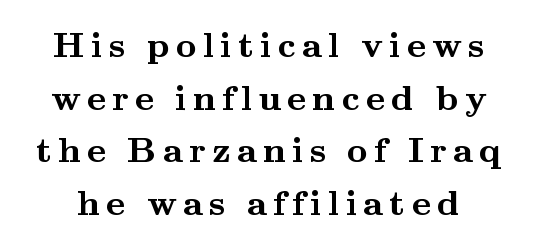
{"serif": "yes", "italic": "no", "bold": "yes", "weight": "semibold", "width": "wide", "stroke_contrast": "medium", "x_height": "small", "monospaced": "no", "underline": "no", "line_spacing": "normal", "line_spacing_ratio": 1.46, "glyph_px": 36}
